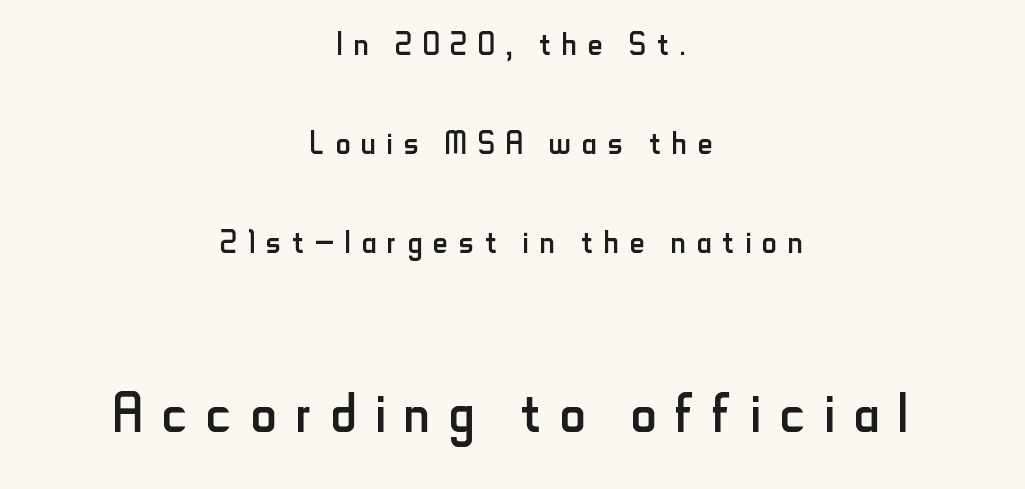
Q: Is the text bold? A: No.
Q: Is the text italic (slanted)? A: No, it is upright.
Q: Is the typeface a serif or a sans-serif typeface? A: Sans-serif.
Q: Is the text underlined? A: No.
Q: How is the paragraph aligned? A: Centered.
Q: Is the spacing between letters normal or unusually wide? A: Unusually wide.
Q: Is the spacing between lines tight, normal or loose? A: Loose.
Q: Which block of text is set in a larger size, the first (top) or the second (bottom)? A: The second (bottom) one.
Q: Width (condensed, normal, or wide)? A: Condensed.
Q: Stroke contrast? A: Low.
Q: x-height? A: Small.
Q: Monospaced? A: No.
